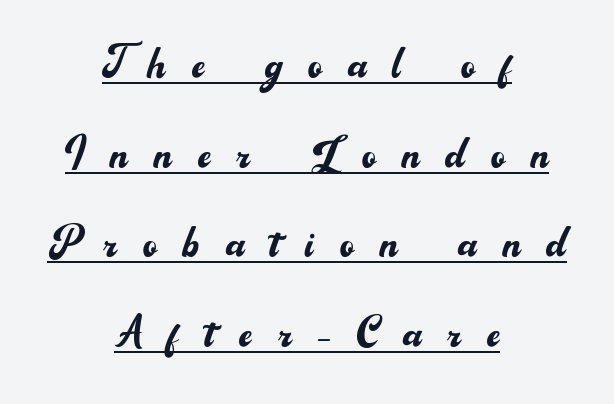
A typesetter would label this face a sans. Layout note: lines centered. Weight: not bold — regular or lighter. The rendering inserts visible extra space after every character.
